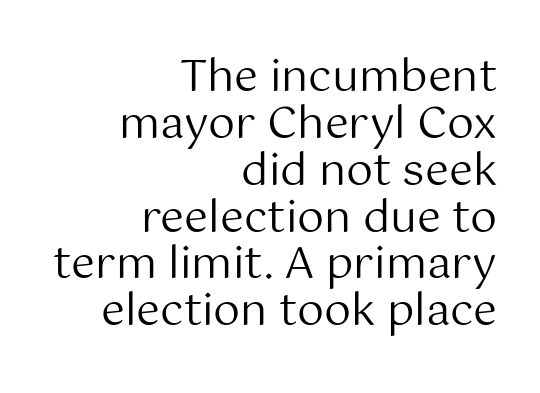
Is this a fixed-width face? No — the glyphs have proportional, varying widths. Right-aligned paragraph, ragged on the left. Letters rest on an invisible, unmarked baseline. Ink coverage per letter is moderate at most.
